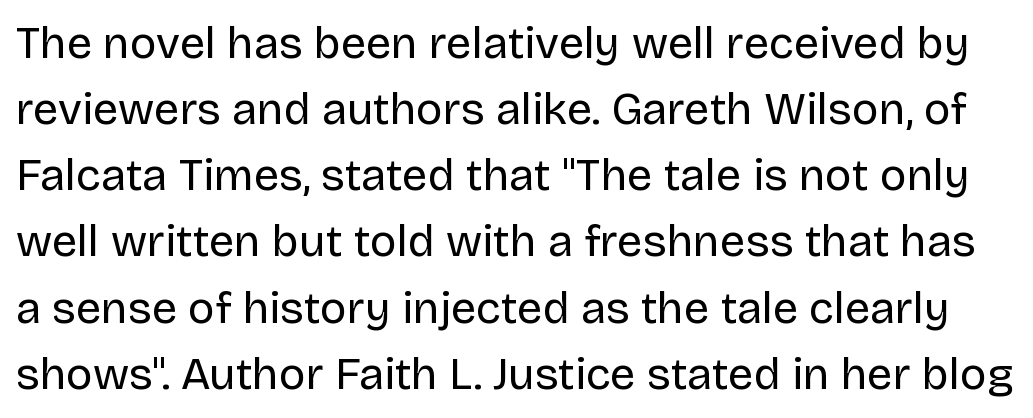
The image shows 45 px regular-weight sans-serif type, upright; set normal line spacing (1.47x), normal letter spacing, not underlined; low stroke contrast and a large x-height.
